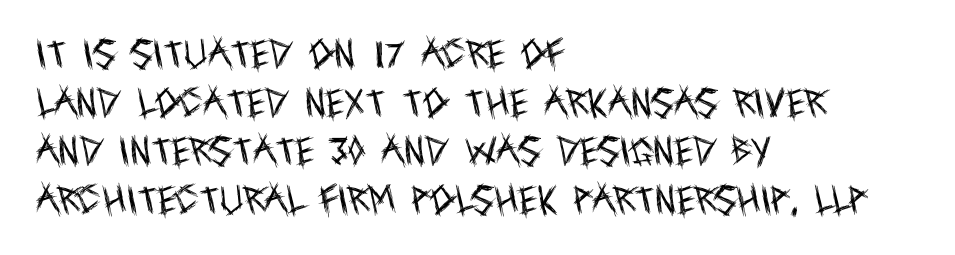
The image shows 32 px regular-weight, condensed sans-serif type, upright; set left-aligned, normal line spacing (1.52x), normal letter spacing, not underlined; a large x-height.
